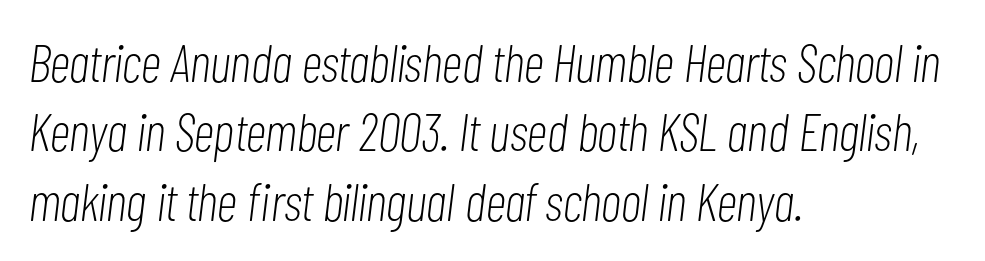
The image shows 53 px light, condensed type, italic (leaning right); set left-aligned, normal line spacing (1.31x), normal letter spacing, not underlined; low stroke contrast and a medium x-height.
